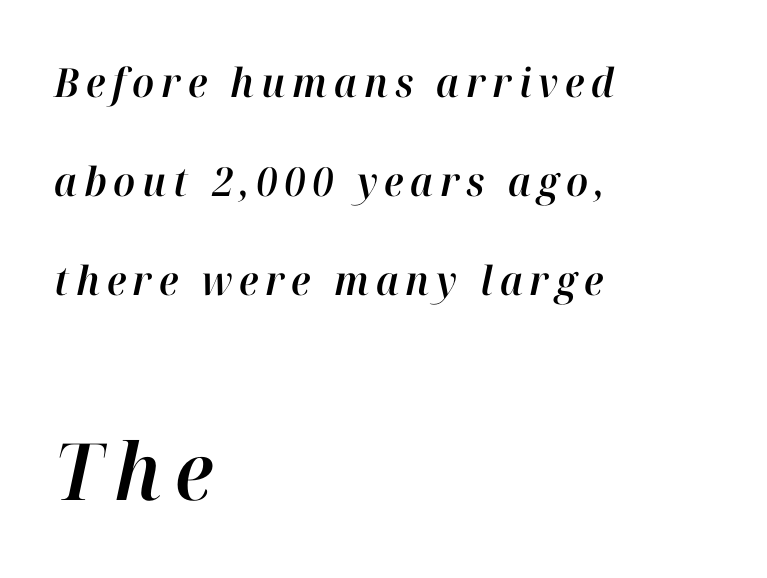
The passage is arranged the way most books set body copy — flush left. Italic: yes, the glyphs are oblique. Proportional: the letters do not fall into vertical columns. Type size steps up from the first block to the second. Just letters on the line, the space beneath them empty. Is there much room between lines? Yes — plenty of vertical air separates them.
